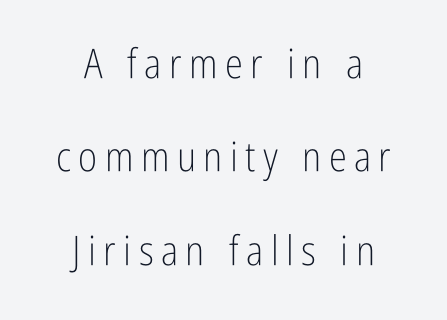
The image shows 41 px light, condensed sans-serif type, upright; set centered, loose line spacing (2.28x), not underlined; low stroke contrast and a medium x-height.
